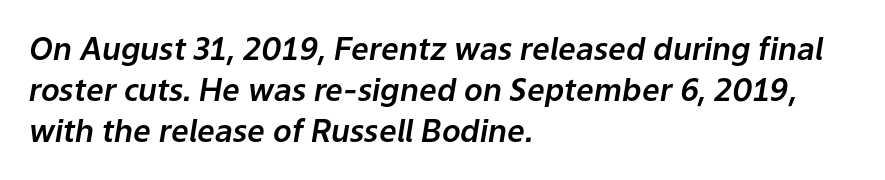
{"italic": "yes", "lean": "right", "slant_degrees": 9, "width": "normal", "stroke_contrast": "low", "x_height": "medium", "monospaced": "no", "underline": "no", "align": "left", "line_spacing": "normal", "line_spacing_ratio": 1.33, "letter_spacing": "normal", "letter_spacing_em": 0.0, "glyph_px": 31}
